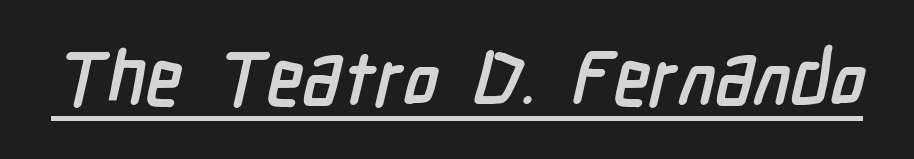
These lines carry a lot of weight — the face is fully bold. Do the characters align in a grid? No, the font is proportional. Students, note that the glyphs here touch the page at normal intervals. Nothing sits at the stroke ends, so this counts as sans-serif. Like a heading marked for emphasis, these lines bear an underscore.
